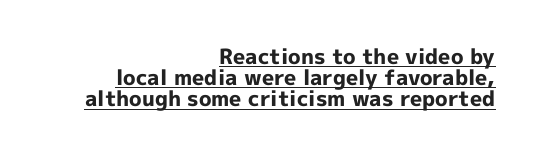
Q: Is the text bold? A: Yes.
Q: Is the text italic (slanted)? A: No, it is upright.
Q: Is the text underlined? A: Yes.
Q: How is the paragraph aligned? A: Right-aligned.
Q: Is the spacing between letters normal or unusually wide? A: Normal.
Q: Is the spacing between lines tight, normal or loose? A: Tight.
